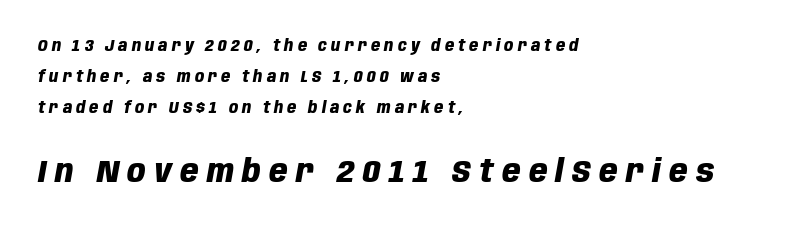
The image shows 32 px heavy, condensed type, italic (leaning right); set left-aligned, loose line spacing (1.93x), unusually wide letter spacing (+0.26 em), not underlined; the second (bottom) block is 2.0x larger; low stroke contrast and a large x-height.
